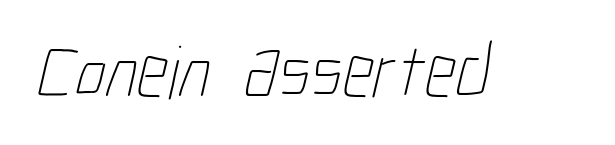
{"bold": "no", "weight": "thin", "width": "condensed", "stroke_contrast": "low", "x_height": "medium", "monospaced": "no", "underline": "no", "letter_spacing": "normal", "letter_spacing_em": 0.0, "glyph_px": 76}
